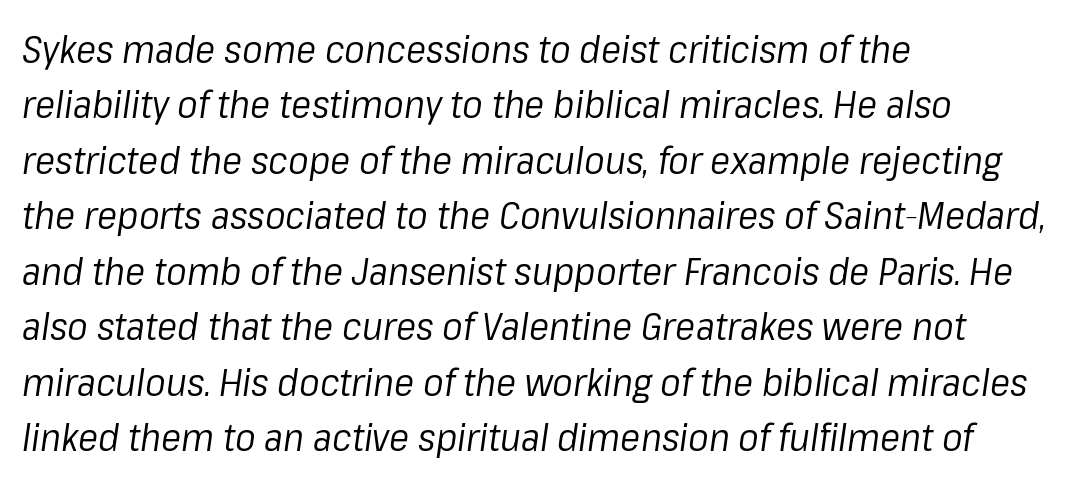
The image shows 38 px regular-weight type, italic (leaning right); set left-aligned, normal line spacing (1.46x), normal letter spacing, not underlined; low stroke contrast and a medium x-height.
